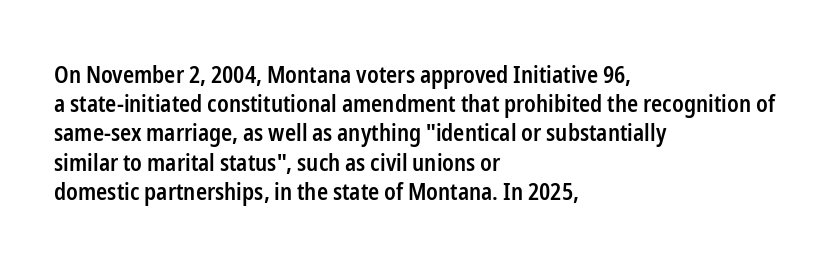
The image shows 23 px text type, upright; set left-aligned, normal line spacing (1.27x), normal letter spacing, not underlined.
